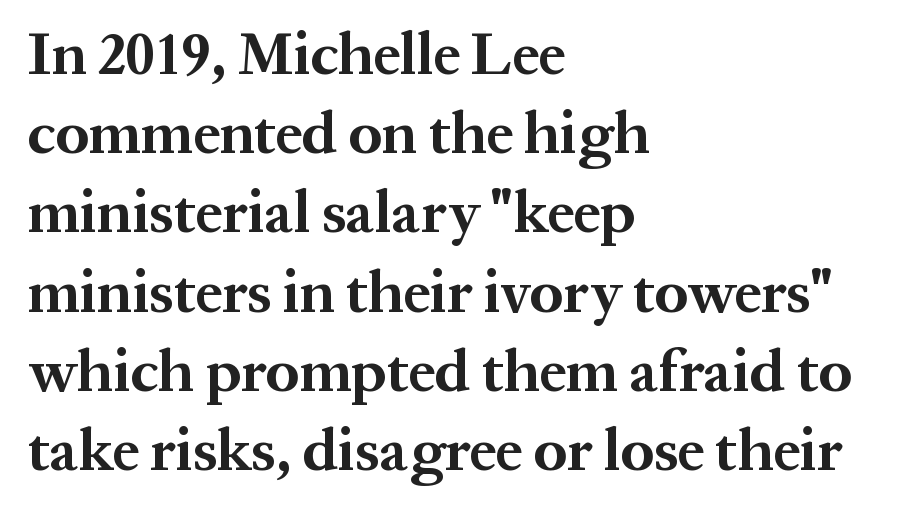
{"serif": "yes", "italic": "no", "bold": "yes", "weight": "bold", "width": "normal", "stroke_contrast": "medium", "x_height": "medium", "monospaced": "no", "underline": "no", "align": "left", "line_spacing": "normal", "line_spacing_ratio": 1.32, "letter_spacing": "normal", "letter_spacing_em": 0.0, "glyph_px": 60}
